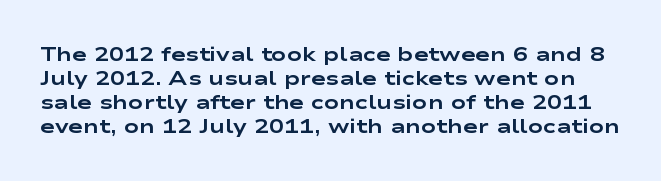
You could call the tracking neutral — neither tight nor loose. In terms of posture, this sample is upright. Look at the stroke-to-counter ratio: heavy, a bold. Any mark beneath the type? The region is blank.
